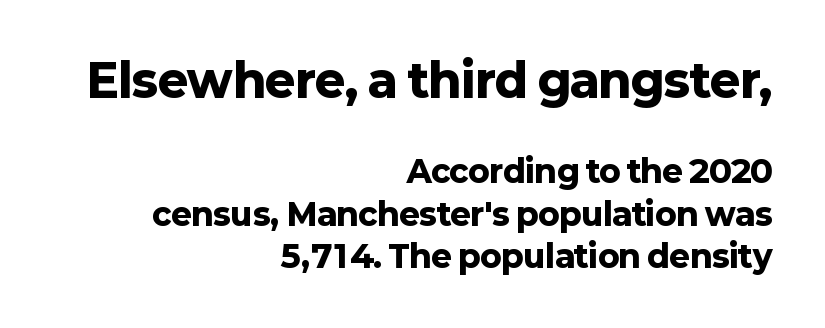
Observe the absence of serifs on each vertical stroke in this sample. Compared with a flush-left layout, this one pins lines to the opposite, right side. Has an underline been added? It has not. Do the characters align in a grid? No, the font is proportional.
